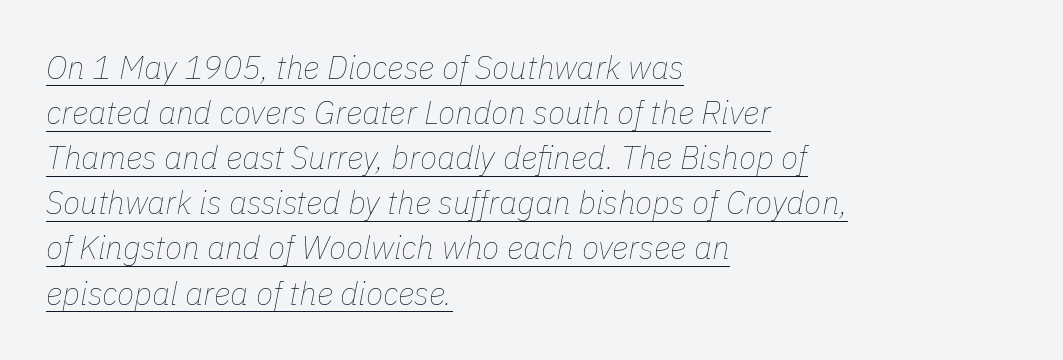
Q: Is the text bold? A: No.
Q: Is the text italic (slanted)? A: Yes, it leans right by about 11 degrees.
Q: Is the text underlined? A: Yes.
Q: How is the paragraph aligned? A: Left-aligned.
Q: Is the spacing between letters normal or unusually wide? A: Normal.
Q: Is the spacing between lines tight, normal or loose? A: Normal.
Q: Width (condensed, normal, or wide)? A: Normal.
Q: Stroke contrast? A: Low.
Q: x-height? A: Medium.
Q: Monospaced? A: No.
